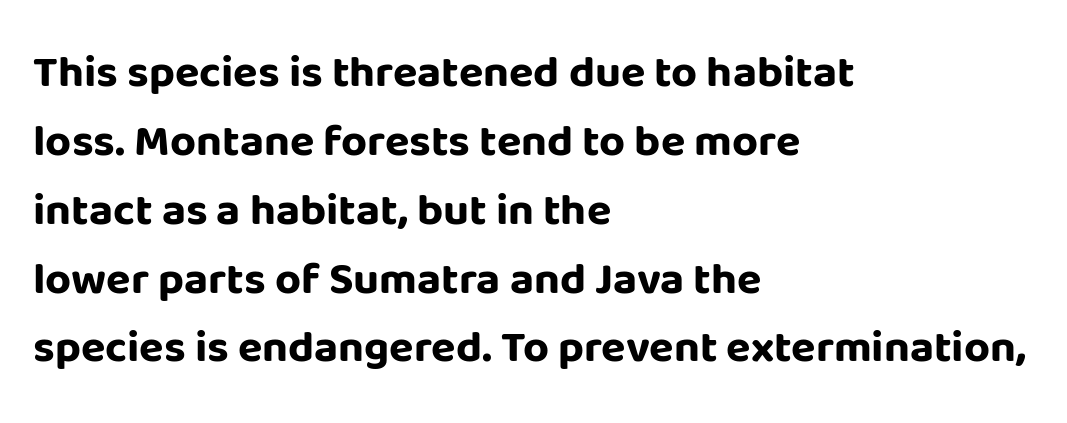
Q: Is the text bold? A: Yes.
Q: Is the text italic (slanted)? A: No, it is upright.
Q: Is the typeface a serif or a sans-serif typeface? A: Sans-serif.
Q: Is the text underlined? A: No.
Q: How is the paragraph aligned? A: Left-aligned.
Q: Is the spacing between letters normal or unusually wide? A: Normal.
Q: Is the spacing between lines tight, normal or loose? A: Normal.
Q: Width (condensed, normal, or wide)? A: Normal.
Q: Stroke contrast? A: Low.
Q: x-height? A: Large.
Q: Monospaced? A: No.
